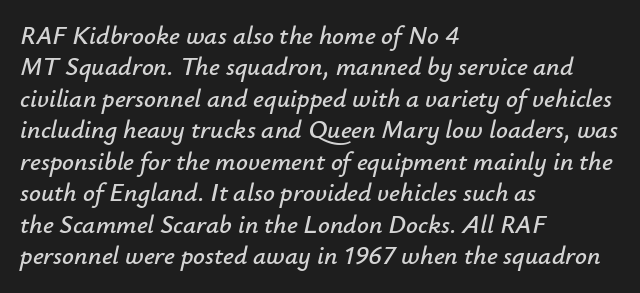
Q: Is the text italic (slanted)? A: Yes, it leans right by about 12 degrees.
Q: Is the text underlined? A: No.
Q: How is the paragraph aligned? A: Left-aligned.
Q: Is the spacing between letters normal or unusually wide? A: Normal.
